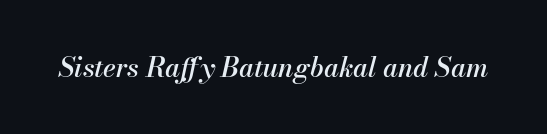
Q: Is the text italic (slanted)? A: Yes, it leans right by about 13 degrees.
Q: Is the text underlined? A: No.
Q: Is the spacing between letters normal or unusually wide? A: Normal.
